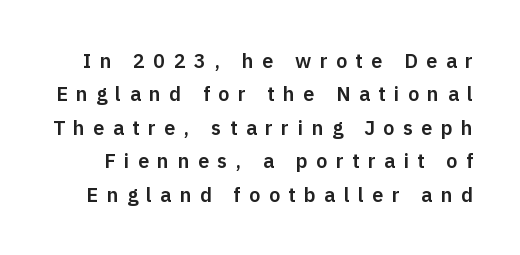
Q: Is the text italic (slanted)? A: No, it is upright.
Q: Is the text underlined? A: No.
Q: Is the spacing between letters normal or unusually wide? A: Unusually wide.
Q: Is the spacing between lines tight, normal or loose? A: Normal.
